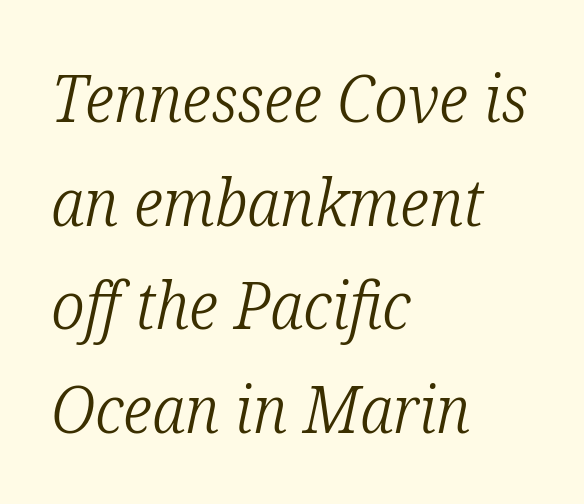
{"serif": "yes", "italic": "yes", "lean": "right", "slant_degrees": 12, "bold": "no", "weight": "light", "width": "condensed", "stroke_contrast": "low", "x_height": "medium", "monospaced": "no", "underline": "no", "align": "left", "line_spacing": "normal", "line_spacing_ratio": 1.57, "letter_spacing": "normal", "letter_spacing_em": 0.0, "glyph_px": 66}
